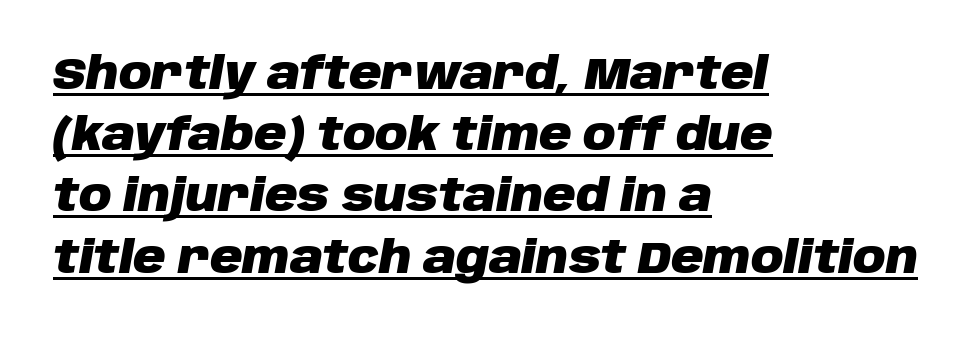
Q: Is the text bold? A: Yes.
Q: Is the text italic (slanted)? A: Yes, it leans right by about 10 degrees.
Q: Is the text underlined? A: Yes.
Q: How is the paragraph aligned? A: Left-aligned.
Q: Is the spacing between letters normal or unusually wide? A: Normal.
Q: Is the spacing between lines tight, normal or loose? A: Normal.
Q: Width (condensed, normal, or wide)? A: Normal.
Q: Stroke contrast? A: Low.
Q: x-height? A: Large.
Q: Monospaced? A: No.
